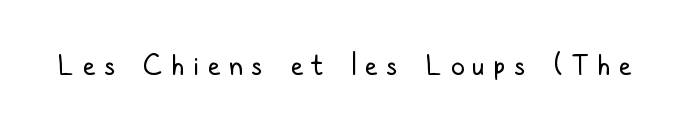
Q: Is the text bold? A: No.
Q: Is the text italic (slanted)? A: No, it is upright.
Q: Is the text underlined? A: No.
Q: Is the spacing between letters normal or unusually wide? A: Unusually wide.
